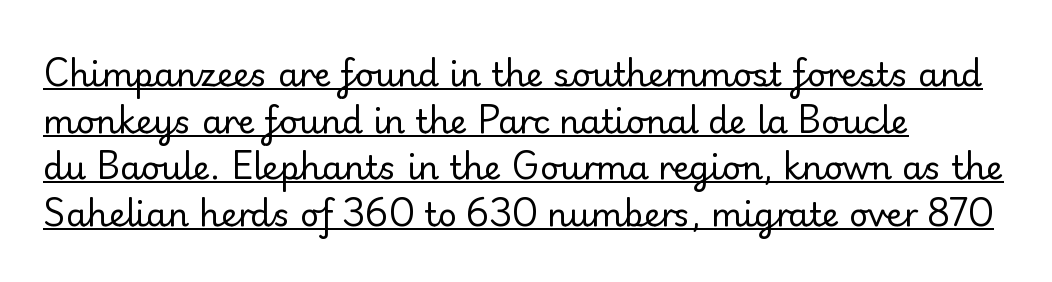
The image shows 33 px regular-weight serif type, upright; set left-aligned, normal line spacing (1.41x), normal letter spacing, underlined; low stroke contrast and a small x-height.
